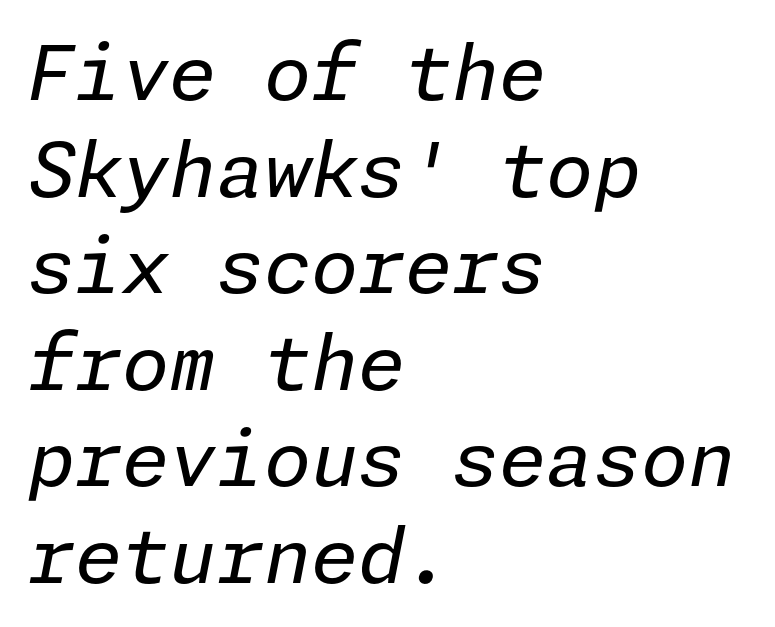
The lines in this sample share a left origin and differ only in where they stop. Compared with ordinary roman type, these characters are visibly tilted. The strokes are not fattened; the text isn't bold. Lines of text with bare space underneath. In terms of leading, this rendering sits right in the middle. The passage shown has conventional tracking throughout.
